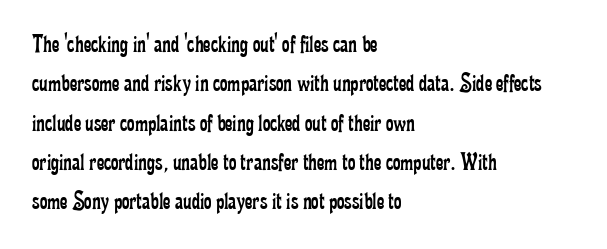
A typesetter would mark this as roman, not italic. Does the leading feel generous? No, just average. The typesetter chose a ragged-right arrangement here. The gaps between neighbouring characters are ordinary and unremarkable. Is this a heavy cut? Hardly; it is regular or lighter. The space directly below the letters is spotless.
